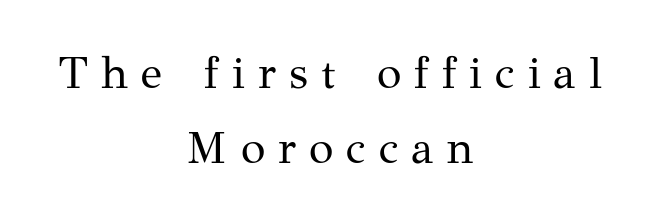
The image shows 45 px regular-weight serif type, upright; set centered, normal line spacing (1.66x), unusually wide letter spacing (+0.29 em), not underlined; medium stroke contrast and a medium x-height.
